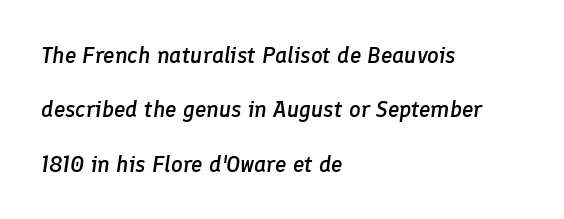
Italic? Definitely — the glyphs are oblique. The tracking reads as untouched default to a designer's eye. These lines are set flush left with a ragged right edge. Summary of vertical rhythm: relaxed, with wide interline spacing. Is the type bold? Partly — it's a semibold, heavier than regular but not fully bold. Letters rest on an invisible, unmarked baseline.
